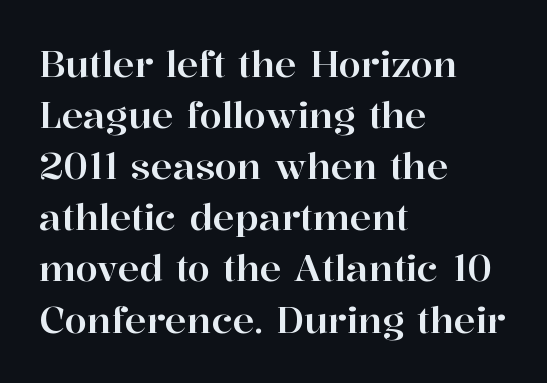
The image shows 36 px serif type, upright; set left-aligned, normal line spacing (1.42x), normal letter spacing, not underlined; high stroke contrast and a medium x-height.
